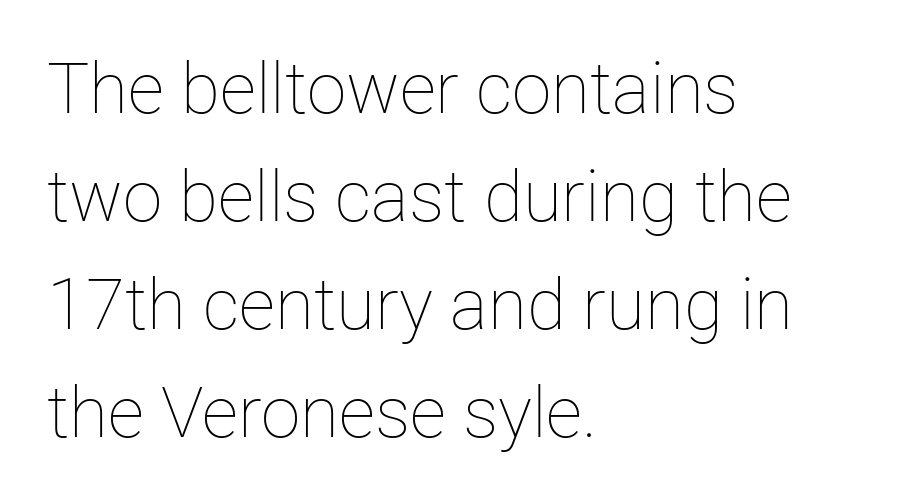
Is there much room between lines? A standard amount, neither cramped nor airy. Type without underlining. This is not heavy type; no bold has been used. Here the designer chose a conventional face with non-uniform glyph widths. The axis of the letterforms is exactly vertical.
